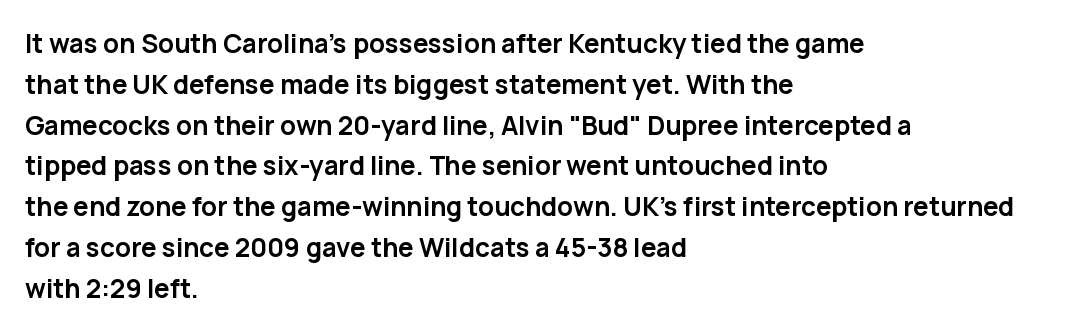
A dark, heavy texture on the line: the type is bold. Characters follow at the spacing the type designer built in. The designer left line spacing at the default. Unmarked baselines from the first word to the last. Posture: vertical.
